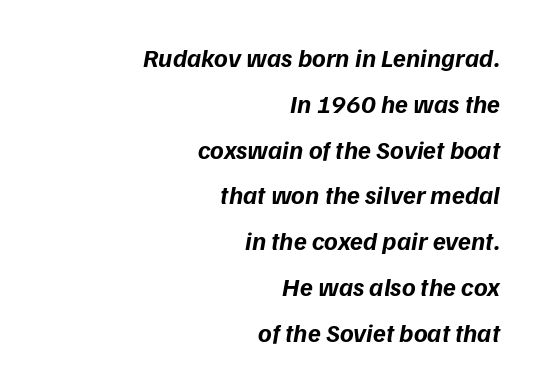
Q: Is the text bold? A: Yes.
Q: Is the text underlined? A: No.
Q: How is the paragraph aligned? A: Right-aligned.
Q: Is the spacing between letters normal or unusually wide? A: Normal.
